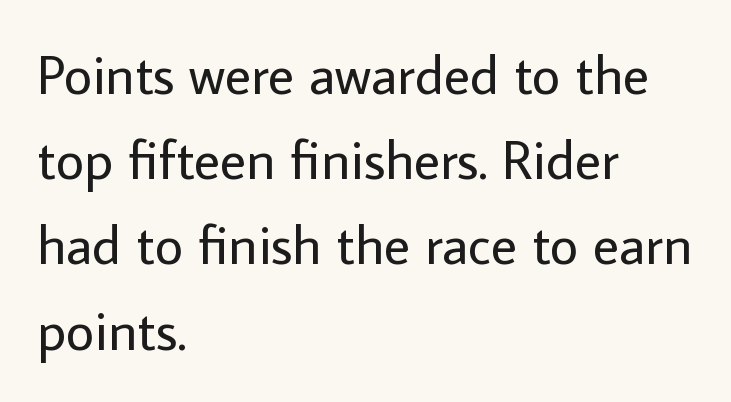
Q: Is the text bold? A: No.
Q: Is the text italic (slanted)? A: No, it is upright.
Q: Is the typeface a serif or a sans-serif typeface? A: Sans-serif.
Q: Is the text underlined? A: No.
Q: How is the paragraph aligned? A: Left-aligned.
Q: Is the spacing between letters normal or unusually wide? A: Normal.
Q: Is the spacing between lines tight, normal or loose? A: Normal.
Q: Width (condensed, normal, or wide)? A: Normal.
Q: Stroke contrast? A: Low.
Q: x-height? A: Medium.
Q: Monospaced? A: No.
